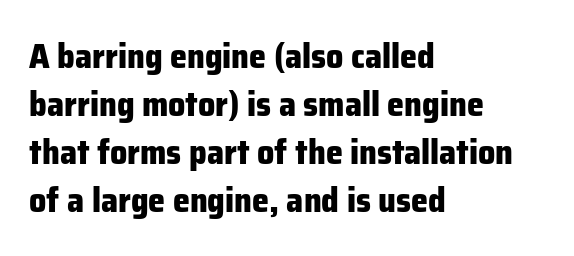
{"serif": "no", "italic": "no", "bold": "yes", "weight": "heavy", "width": "normal", "stroke_contrast": "low", "x_height": "medium", "monospaced": "no", "underline": "no", "align": "left", "line_spacing": "normal", "line_spacing_ratio": 1.41, "letter_spacing": "normal", "letter_spacing_em": 0.0, "glyph_px": 34}
